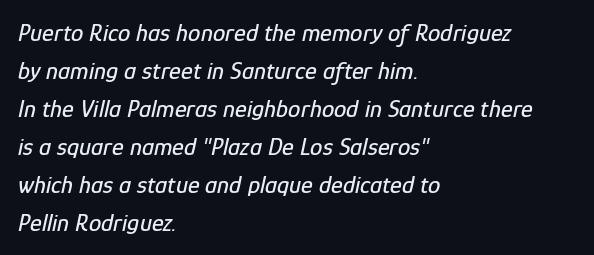
The image shows 25 px text type, italic (leaning right); set left-aligned, normal line spacing (1.52x), normal letter spacing, not underlined.
